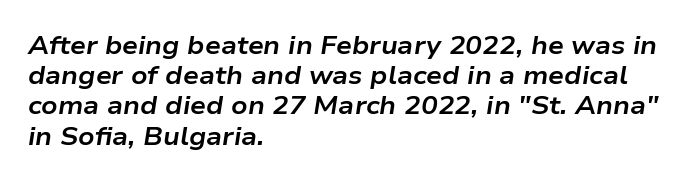
The gaps between neighbouring characters are ordinary and unremarkable. Glance below the letters and you will spot only blank space. Thick stems and heavy bowls — unmistakably bold. Caption: multi-line text, flush left, ragged right.
